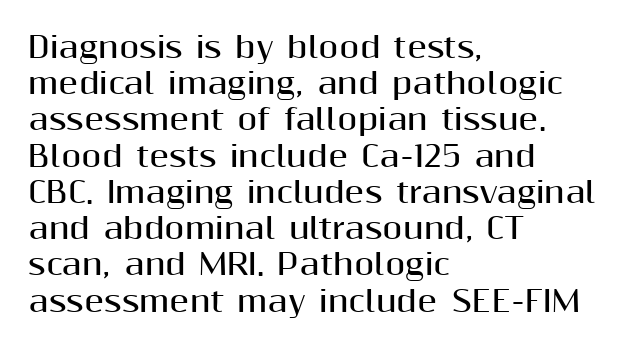
The image shows 29 px bold sans-serif type, upright; set left-aligned, normal line spacing (1.25x), normal letter spacing, not underlined; medium stroke contrast and a medium x-height.
